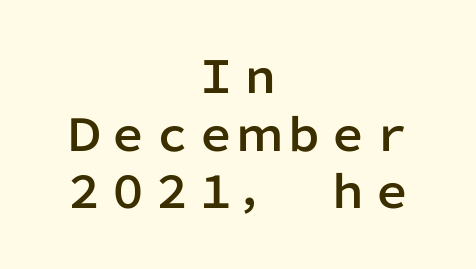
The image shows 44 px sans-serif type, upright; set centered, normal line spacing (1.31x), normal letter spacing, not underlined; low stroke contrast and a medium x-height.
